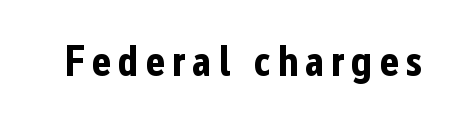
{"serif": "no", "italic": "no", "bold": "yes", "weight": "bold", "width": "condensed", "stroke_contrast": "low", "x_height": "medium", "monospaced": "no", "underline": "no", "glyph_px": 43}
